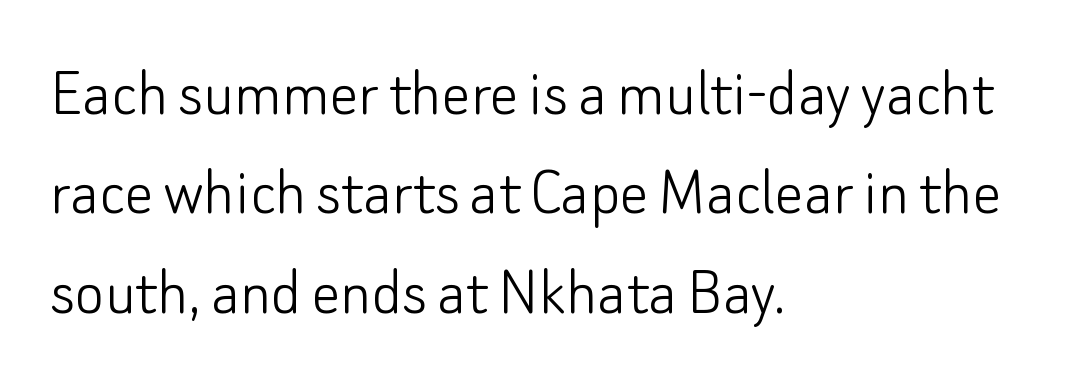
The rendering uses a moderate line-height, typical for paragraphs. Classification — sans serif. Weight: regular or lighter. The words here are not underlined. Which margin do the lines hug? The left one — the right edge is uneven.
